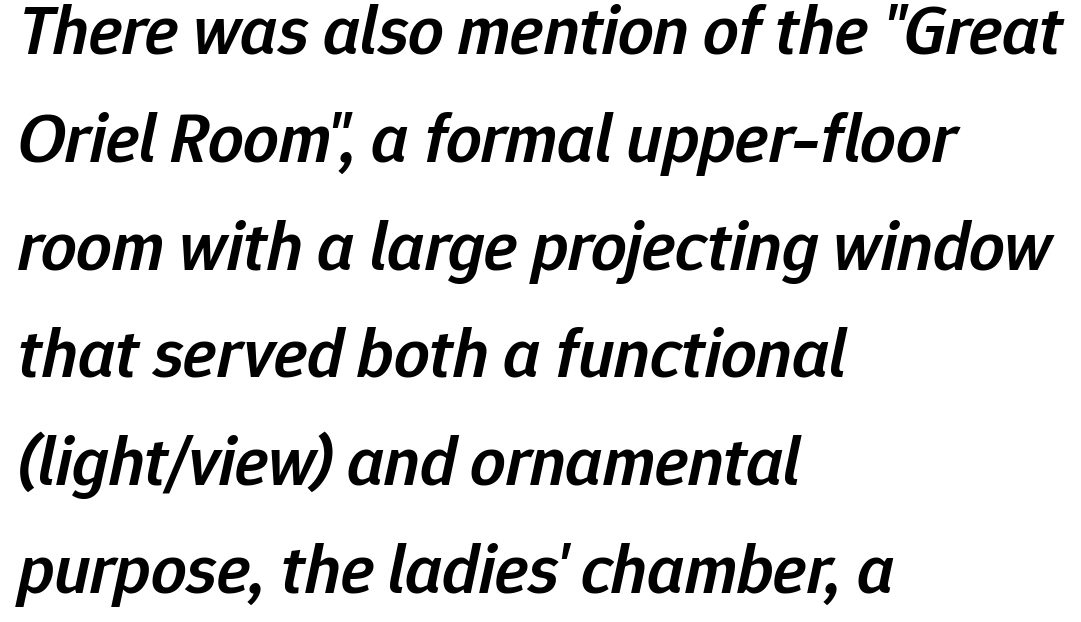
The image shows 70 px semibold type, italic (leaning right); set left-aligned, normal line spacing (1.54x), normal letter spacing, not underlined; low stroke contrast and a medium x-height.
